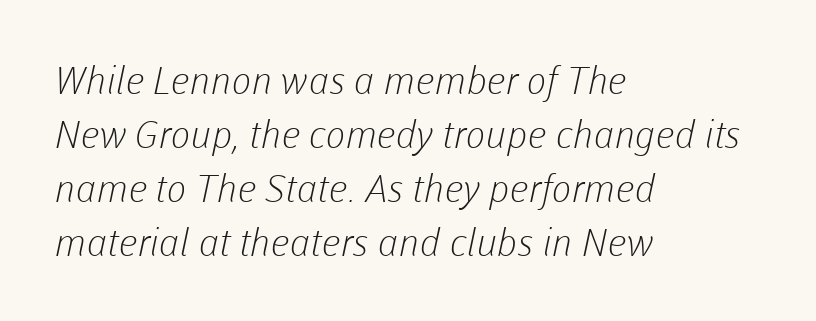
The image shows 38 px light sans-serif type; set left-aligned, normal line spacing (1.42x), normal letter spacing, not underlined; low stroke contrast and a medium x-height.
